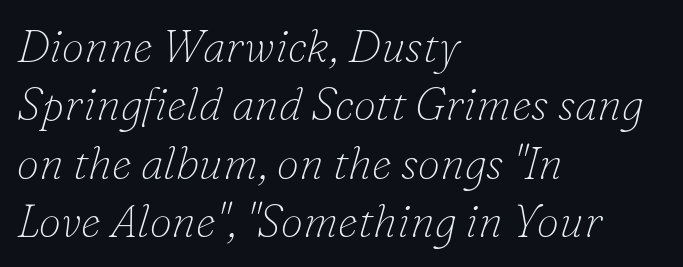
The image shows 45 px thin serif type, italic (leaning right); set left-aligned, normal line spacing (1.3x), normal letter spacing, not underlined; low stroke contrast and a small x-height.
